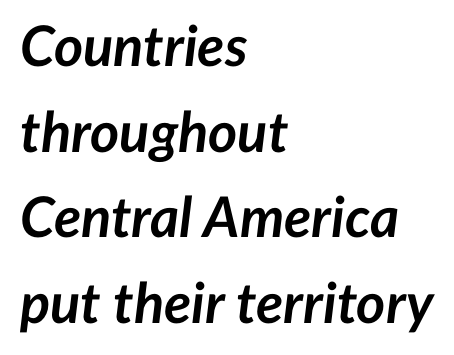
{"italic": "yes", "lean": "right", "slant_degrees": 7, "bold": "yes", "weight": "semibold", "width": "normal", "stroke_contrast": "low", "x_height": "medium", "monospaced": "no", "underline": "no", "align": "left", "line_spacing": "normal", "line_spacing_ratio": 1.53, "letter_spacing": "normal", "letter_spacing_em": 0.0, "glyph_px": 56}
